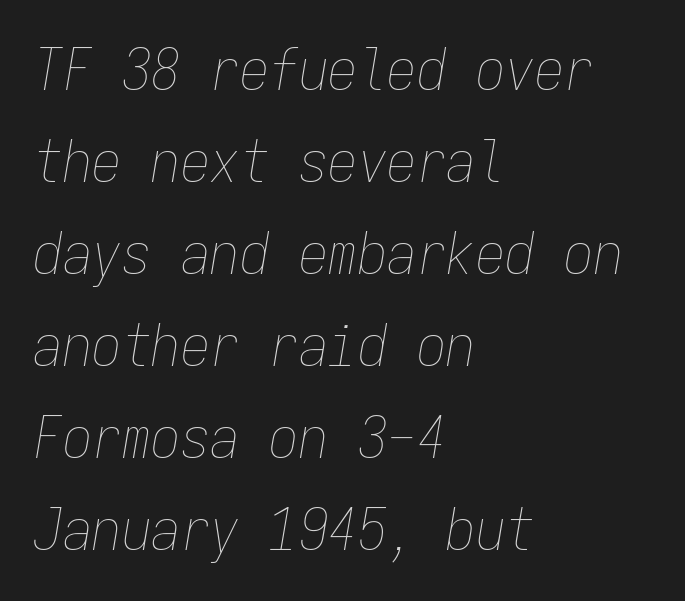
This is not heavy type; no bold has been used. This is oblique type, the kind used for emphasis or titles. The letterforms sit shoulder to shoulder at normal distance. Is the block centered? No — it sits flush against the left margin. Leading: standard. You could count columns in this text — the font is strictly monospaced.
